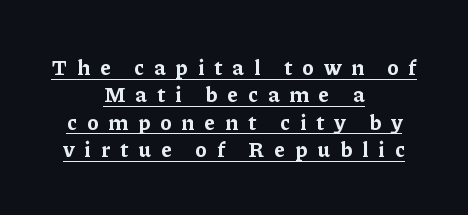
This rendering widens character spacing well past its baseline value. The type sits square on the baseline with zero lean. Baseline-to-baseline distance is the conventional proportion of letter height. In CSS terms this would be text-align: center. Compared with undecorated copy, this sample adds a rule below the words.
